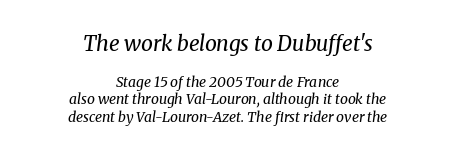
{"italic": "yes", "lean": "right", "slant_degrees": 8, "bold": "no", "underline": "no", "align": "center", "line_spacing_ratio": 1.24, "letter_spacing": "normal", "letter_spacing_em": 0.0, "larger_block": "first", "size_ratio": 1.5, "glyph_px": 21}
